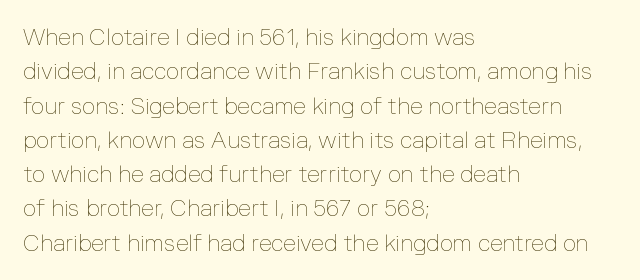
The image shows 23 px text type, upright; set left-aligned, normal line spacing (1.49x), normal letter spacing, not underlined.
